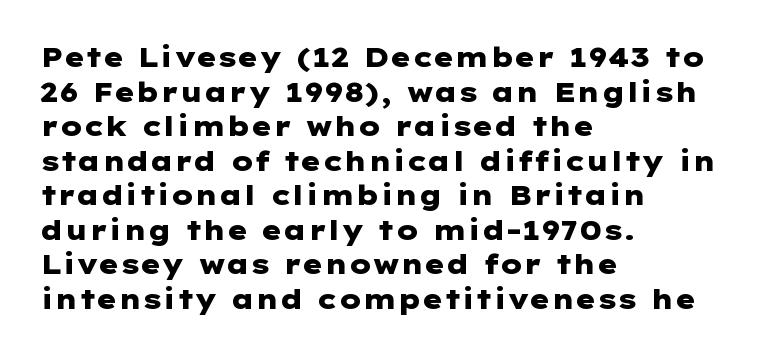
The image shows 27 px bold type, upright; set left-aligned, normal line spacing (1.28x), normal letter spacing, not underlined.
